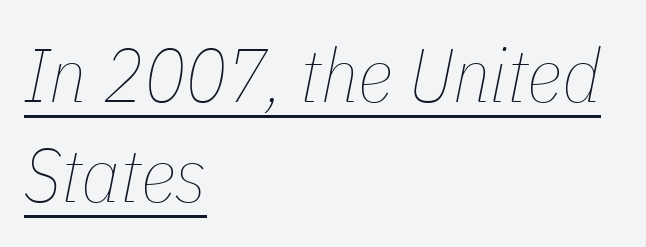
{"italic": "yes", "lean": "right", "slant_degrees": 11, "bold": "no", "weight": "thin", "width": "condensed", "stroke_contrast": "low", "x_height": "medium", "monospaced": "no", "underline": "yes", "align": "left", "line_spacing": "normal", "line_spacing_ratio": 1.31, "letter_spacing": "normal", "letter_spacing_em": 0.0, "glyph_px": 76}
